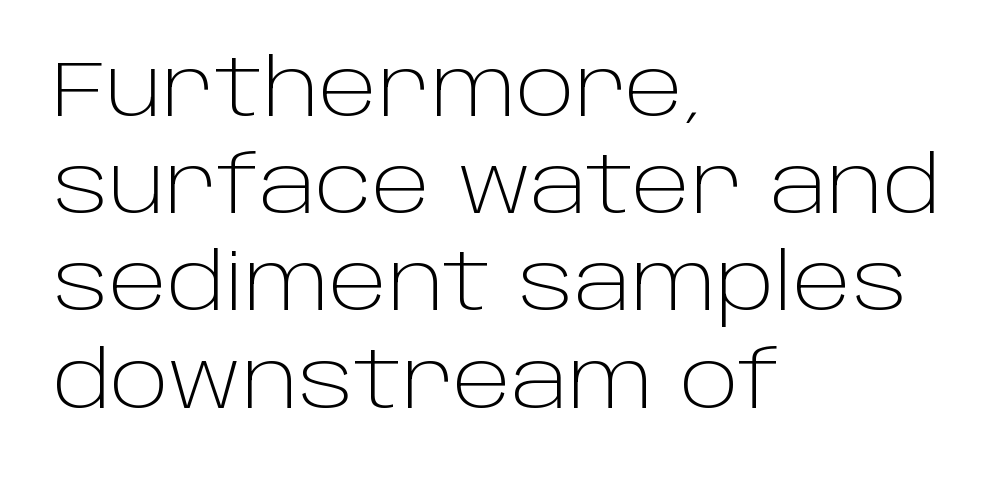
{"serif": "no", "italic": "no", "bold": "no", "weight": "light", "width": "normal", "stroke_contrast": "low", "x_height": "large", "monospaced": "no", "underline": "no", "align": "left", "line_spacing_ratio": 1.23, "letter_spacing": "normal", "letter_spacing_em": 0.0, "glyph_px": 79}
